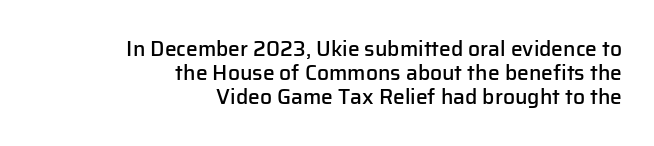
The glyphs are unaccompanied by any horizontal stroke below them. Successive baselines arrive quickly, one right under another. It's the straight-up-and-down kind of type. Alignment: flush right. A bit beefed up — I'd call it semibold rather than bold.
